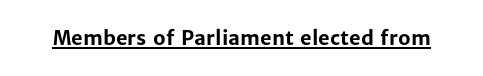
Q: Is the text bold? A: Yes.
Q: Is the text italic (slanted)? A: No, it is upright.
Q: Is the text underlined? A: Yes.
Q: Is the spacing between letters normal or unusually wide? A: Normal.
